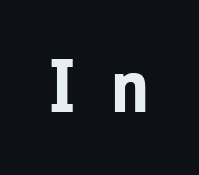
{"serif": "no", "italic": "no", "bold": "yes", "weight": "bold", "width": "normal", "stroke_contrast": "low", "x_height": "medium", "monospaced": "no", "underline": "no", "letter_spacing": "wide", "letter_spacing_em": 0.45, "glyph_px": 76}
